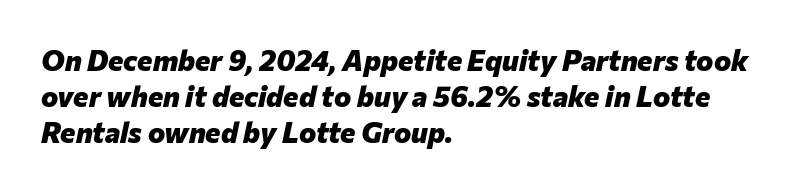
The image shows 29 px heavy type, italic (leaning right); set left-aligned, normal line spacing (1.25x), normal letter spacing, not underlined; low stroke contrast and a medium x-height.
